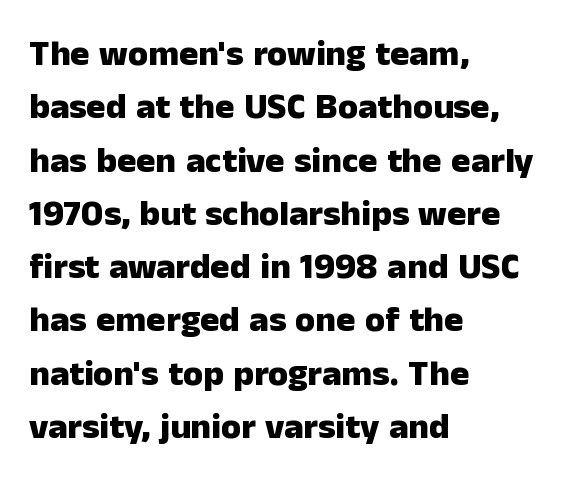
{"serif": "no", "italic": "no", "bold": "yes", "weight": "heavy", "width": "normal", "stroke_contrast": "low", "x_height": "medium", "monospaced": "no", "underline": "no", "align": "left", "line_spacing": "normal", "line_spacing_ratio": 1.48, "letter_spacing": "normal", "letter_spacing_em": 0.0, "glyph_px": 36}
